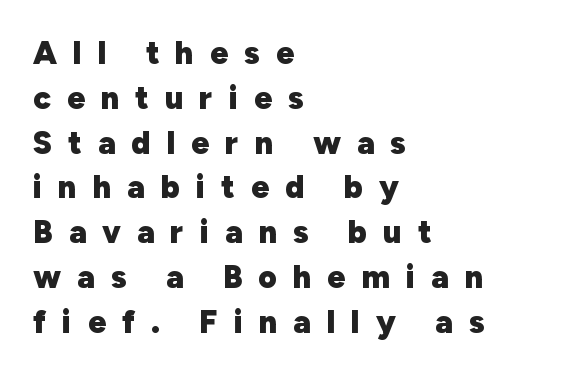
{"serif": "no", "italic": "no", "bold": "yes", "weight": "heavy", "width": "normal", "stroke_contrast": "low", "x_height": "medium", "monospaced": "no", "underline": "no", "align": "left", "line_spacing": "normal", "line_spacing_ratio": 1.4, "letter_spacing": "wide", "letter_spacing_em": 0.5, "glyph_px": 32}
